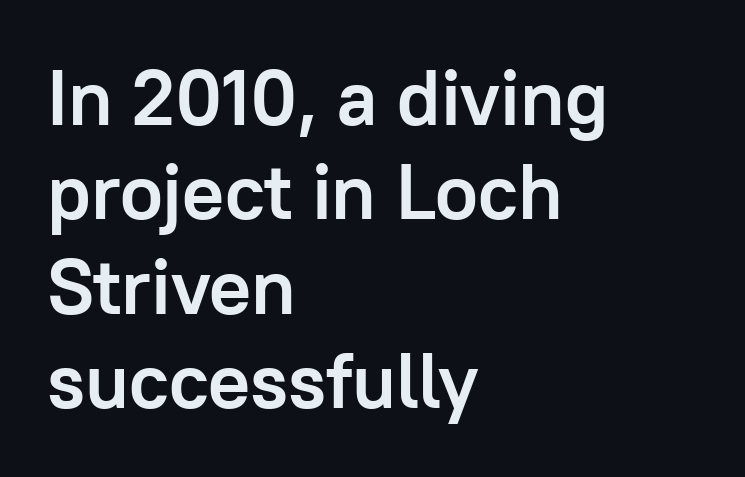
Look at the bottom of the vertical strokes: they stop flat, with no serifs. You could call the tracking neutral — neither tight nor loose. The passage is arranged the way most books set body copy — flush left. You could not count columns in this text — the font is proportionally spaced. You'd pick this weight for a headline — it's a proper bold.
